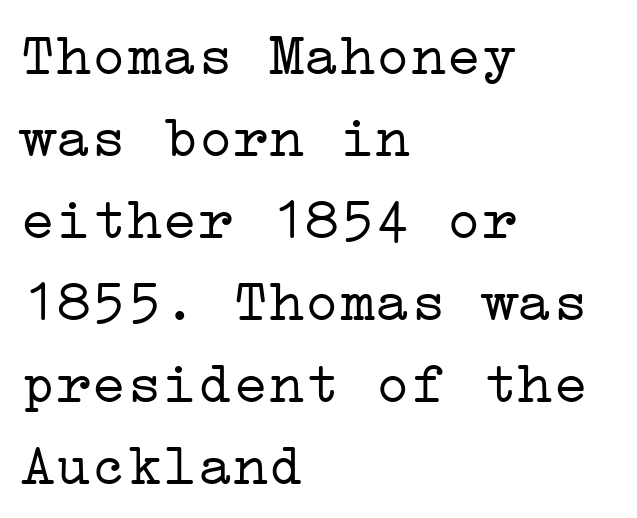
In terms of posture, this sample is upright. The compositor pushed each line to the left boundary. Heaviness? Minimal to ordinary, like unemphasized prose. Glyph-to-glyph distance matches everyday printed text. The typeface chosen for these lines features serifs.
